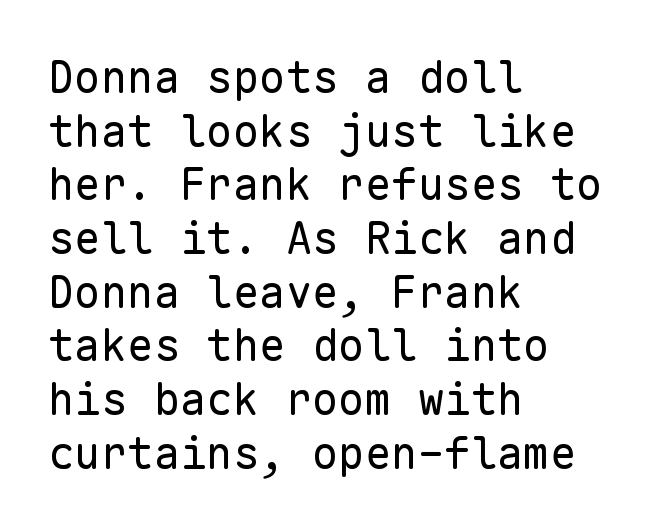
{"serif": "no", "italic": "no", "bold": "no", "weight": "regular", "width": "normal", "stroke_contrast": "low", "x_height": "medium", "monospaced": "yes", "underline": "no", "align": "left", "line_spacing_ratio": 1.22, "letter_spacing": "normal", "letter_spacing_em": 0.0, "glyph_px": 44}
